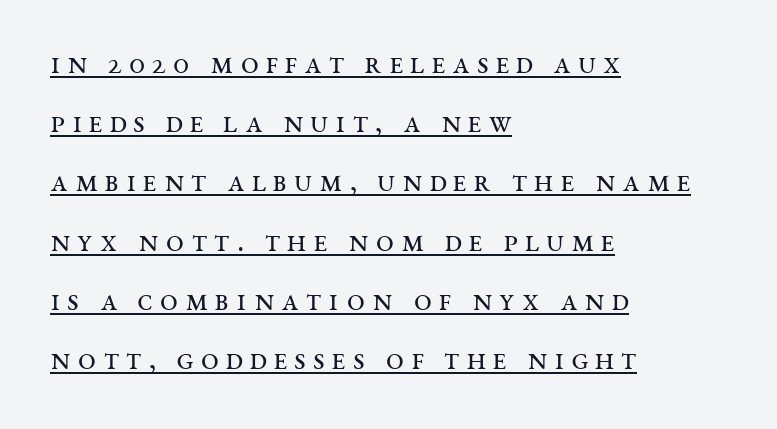
Q: Is the text bold? A: No.
Q: Is the text italic (slanted)? A: No, it is upright.
Q: Is the typeface a serif or a sans-serif typeface? A: Serif.
Q: Is the text underlined? A: Yes.
Q: How is the paragraph aligned? A: Left-aligned.
Q: Is the spacing between letters normal or unusually wide? A: Unusually wide.
Q: Width (condensed, normal, or wide)? A: Wide.
Q: Stroke contrast? A: Medium.
Q: x-height? A: Large.
Q: Monospaced? A: No.
